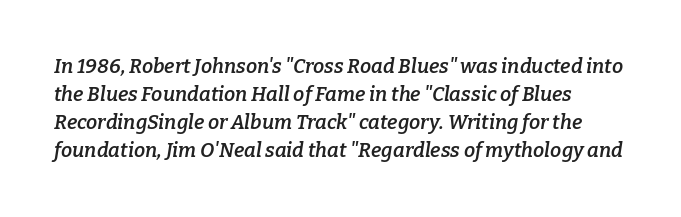
Q: Is the text bold? A: Semi-bold.
Q: Is the text italic (slanted)? A: Yes, it leans right by about 9 degrees.
Q: Is the text underlined? A: No.
Q: Is the spacing between letters normal or unusually wide? A: Normal.
Q: Is the spacing between lines tight, normal or loose? A: Normal.
